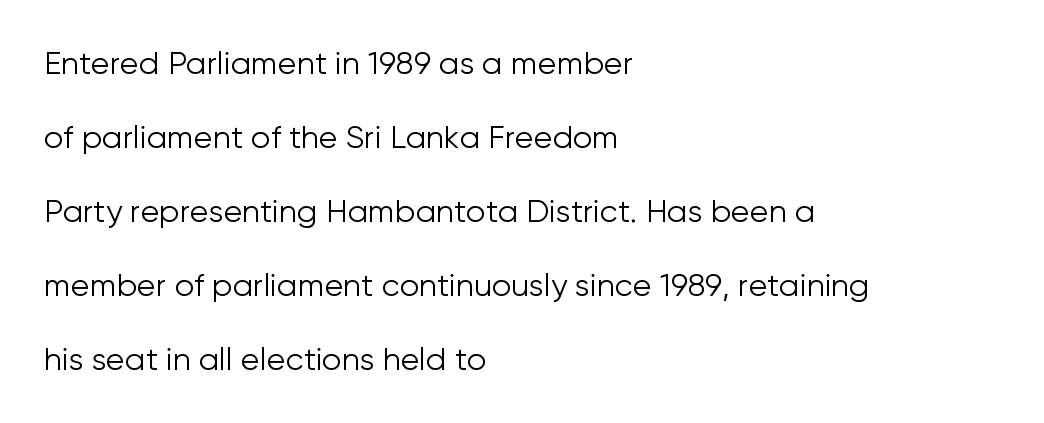
{"serif": "no", "italic": "no", "bold": "no", "weight": "light", "width": "normal", "stroke_contrast": "low", "x_height": "medium", "monospaced": "no", "underline": "no", "align": "left", "line_spacing": "loose", "line_spacing_ratio": 2.39, "letter_spacing": "normal", "letter_spacing_em": 0.0, "glyph_px": 31}
